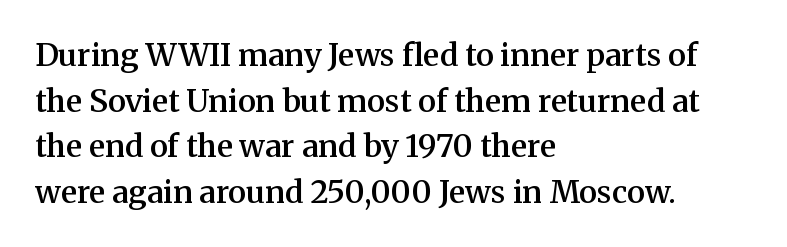
Q: Is the text bold? A: Semi-bold.
Q: Is the text italic (slanted)? A: No, it is upright.
Q: Is the typeface a serif or a sans-serif typeface? A: Serif.
Q: Is the text underlined? A: No.
Q: How is the paragraph aligned? A: Left-aligned.
Q: Is the spacing between letters normal or unusually wide? A: Normal.
Q: Is the spacing between lines tight, normal or loose? A: Normal.
Q: Width (condensed, normal, or wide)? A: Normal.
Q: Stroke contrast? A: Medium.
Q: x-height? A: Medium.
Q: Monospaced? A: No.
